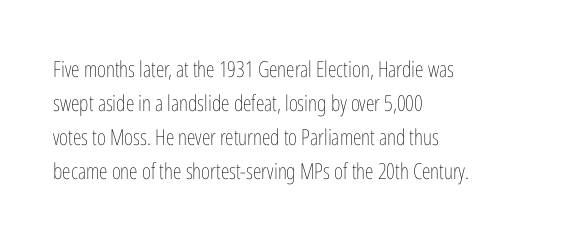
Q: Is the text bold? A: No.
Q: Is the text italic (slanted)? A: No, it is upright.
Q: Is the text underlined? A: No.
Q: How is the paragraph aligned? A: Left-aligned.
Q: Is the spacing between letters normal or unusually wide? A: Normal.
Q: Is the spacing between lines tight, normal or loose? A: Normal.
